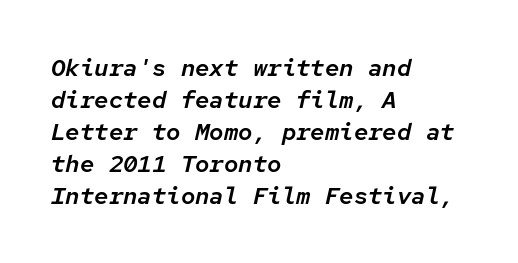
The lines in this sample share a left origin and differ only in where they stop. Slant detected: the letters are inclined. Unmarked baselines from the first word to the last. How would I describe the line gaps? Plain and ordinary.
